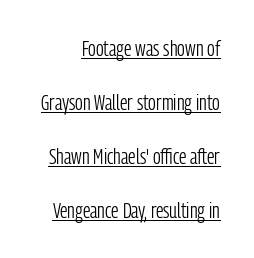
In terms of letterspacing, this is plain default setting. Honestly, the underline is the first thing you notice here. The typeface has the unassuming heft of standard copy or less. Posture: straight, roman, zero tilt. All the whitespace from short lines collects on the left. Widely set lines give the paragraph a tall, airy silhouette.
